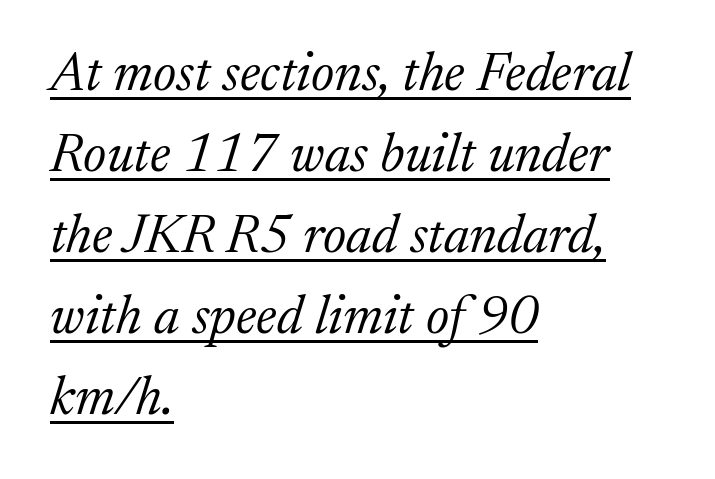
{"serif": "yes", "italic": "yes", "lean": "right", "slant_degrees": 17, "bold": "no", "weight": "light", "width": "normal", "stroke_contrast": "medium", "x_height": "medium", "monospaced": "no", "underline": "yes", "align": "left", "line_spacing": "normal", "line_spacing_ratio": 1.5, "letter_spacing": "normal", "letter_spacing_em": 0.0, "glyph_px": 54}
